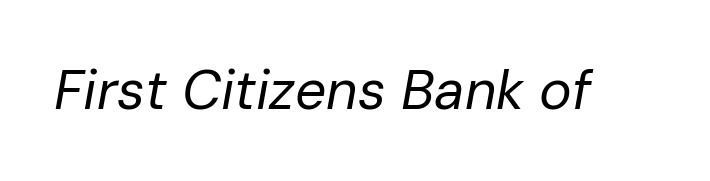
{"italic": "yes", "lean": "right", "slant_degrees": 10, "bold": "no", "weight": "regular", "width": "normal", "stroke_contrast": "low", "x_height": "medium", "monospaced": "no", "underline": "no", "letter_spacing": "normal", "letter_spacing_em": 0.0, "glyph_px": 55}
